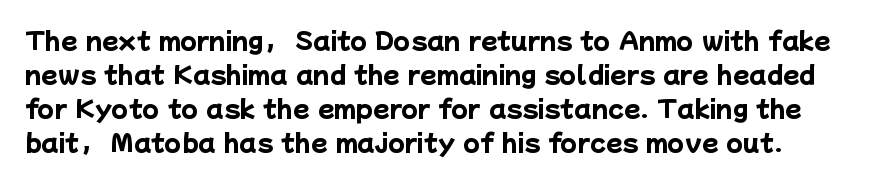
{"bold": "yes", "underline": "no", "line_spacing": "normal", "line_spacing_ratio": 1.41, "letter_spacing": "normal", "letter_spacing_em": 0.0, "glyph_px": 24}
